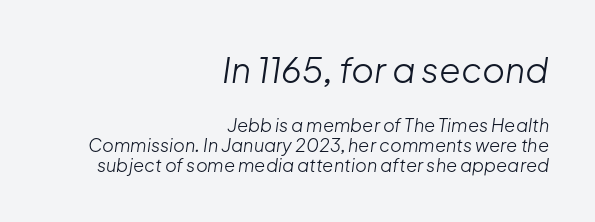
Reading top to bottom, the characters get smaller at the block break. These lines are rendered in a variable-pitch font. A bare baseline throughout the passage. Each line ends at the same right margin while the left side varies.
